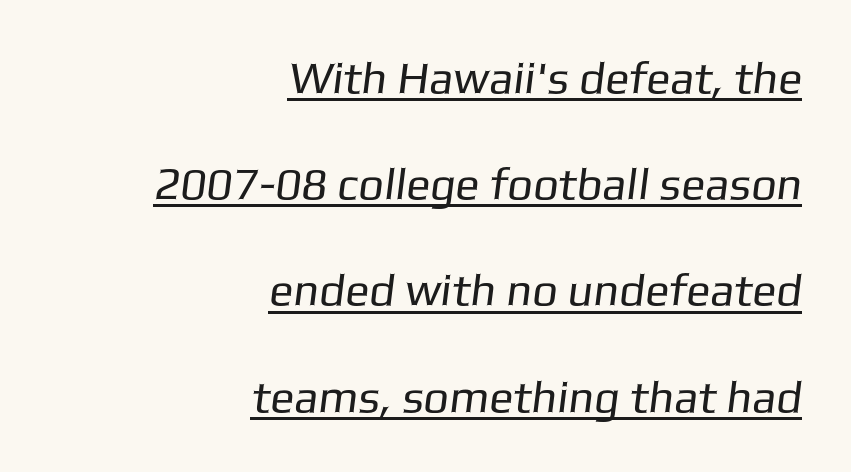
{"serif": "no", "bold": "no", "weight": "regular", "width": "normal", "stroke_contrast": "low", "x_height": "medium", "monospaced": "no", "underline": "yes", "align": "right", "line_spacing": "loose", "line_spacing_ratio": 2.36, "letter_spacing": "normal", "letter_spacing_em": 0.0, "glyph_px": 45}
